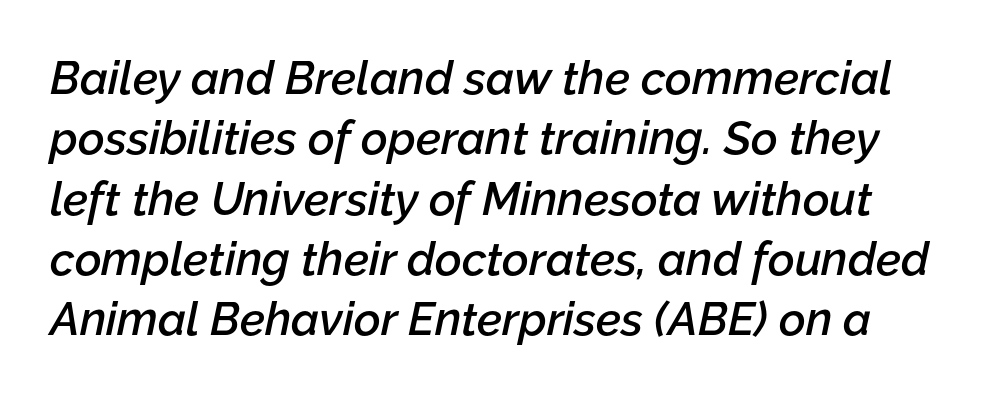
The axis of the letterforms is tilted away from vertical. A somewhat darkened texture: the type is semibold rather than bold. Glance below the letters and you will spot only blank space. Successive baselines arrive at the customary interval.
